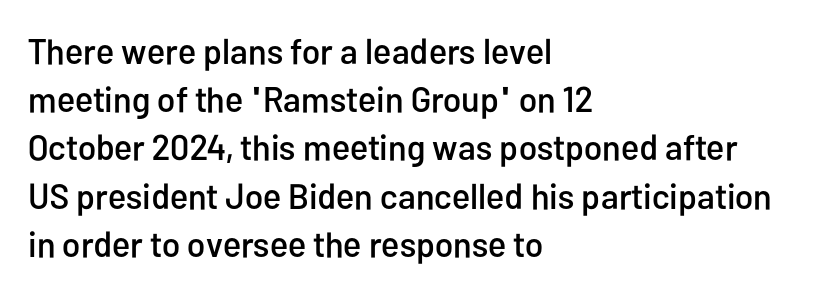
Q: Is the text italic (slanted)? A: No, it is upright.
Q: Is the typeface a serif or a sans-serif typeface? A: Sans-serif.
Q: Is the text underlined? A: No.
Q: How is the paragraph aligned? A: Left-aligned.
Q: Is the spacing between letters normal or unusually wide? A: Normal.
Q: Is the spacing between lines tight, normal or loose? A: Normal.
Q: Width (condensed, normal, or wide)? A: Condensed.
Q: Stroke contrast? A: Low.
Q: x-height? A: Medium.
Q: Monospaced? A: No.
